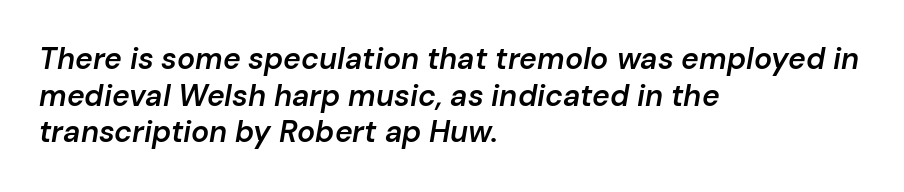
Character widths vary here, with narrow letters taking less room than wide ones. Between one letter and the next there's only the usual sliver of space. Semibold letterforms, between regular and bold. Emphasis-style slanted type is in use.
